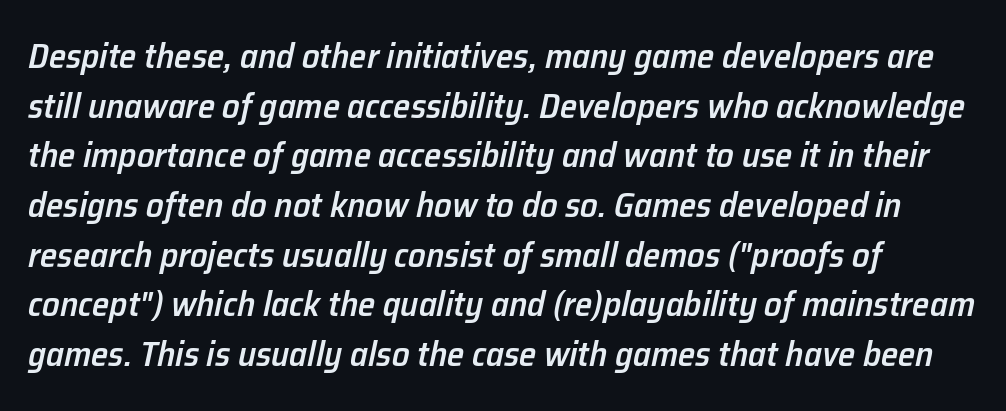
Q: Is the text bold? A: Semi-bold.
Q: Is the text italic (slanted)? A: Yes, it leans right by about 12 degrees.
Q: Is the text underlined? A: No.
Q: How is the paragraph aligned? A: Left-aligned.
Q: Is the spacing between letters normal or unusually wide? A: Normal.
Q: Is the spacing between lines tight, normal or loose? A: Normal.
Q: Width (condensed, normal, or wide)? A: Normal.
Q: Stroke contrast? A: Low.
Q: x-height? A: Medium.
Q: Monospaced? A: No.
